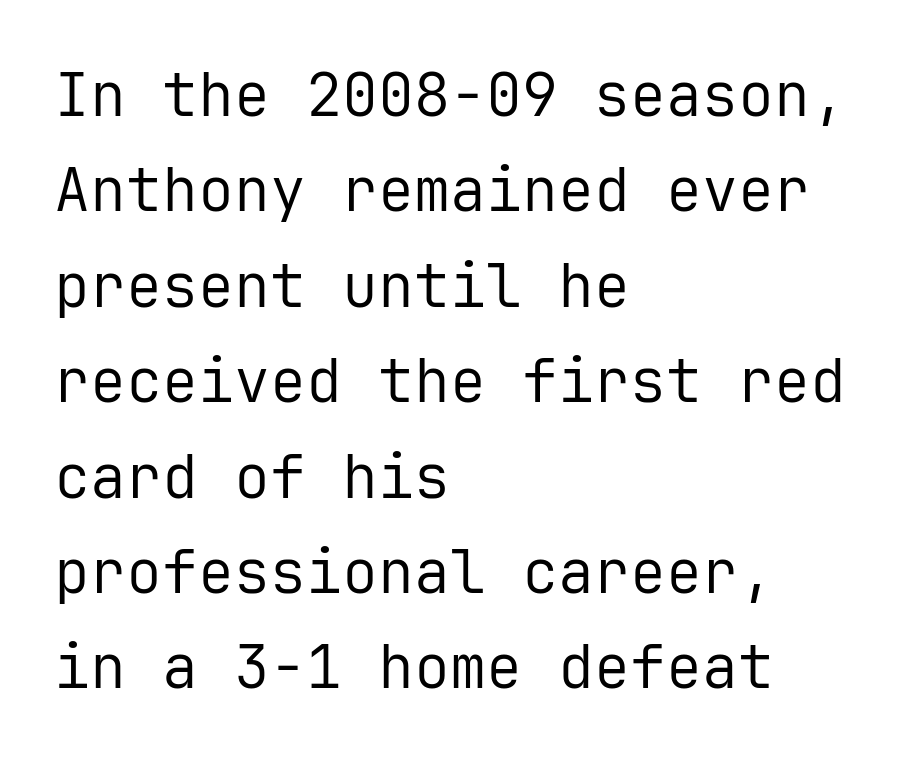
Note the uniform advance width — an 'i' takes as much space as an 'm'. Each letter's strokes conclude bluntly, with no projecting serifs. Just letters on the line, the space beneath them empty. This reads as an unemphasized weight, regular at the heaviest.
